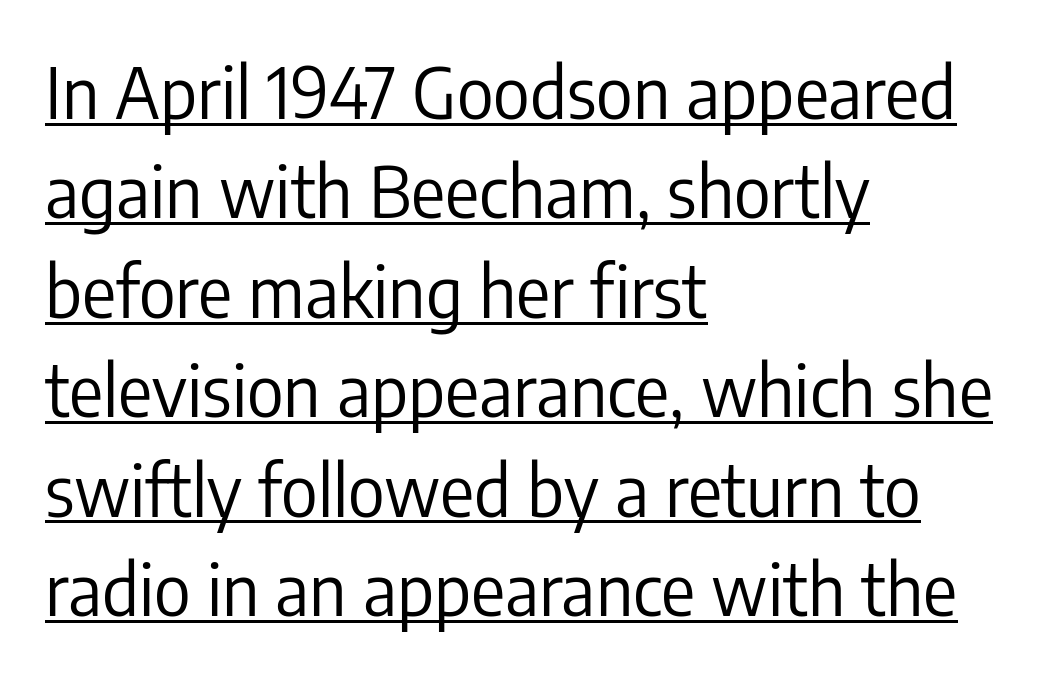
The type family on display is of the sans-serif kind. Unbolded letterforms with no extra heft. Compared with a centered layout, this one pins lines to the left instead. Here the glyphs are tracked normally, forming tight word shapes. What's the leading like? Ordinary, nothing unusual.
